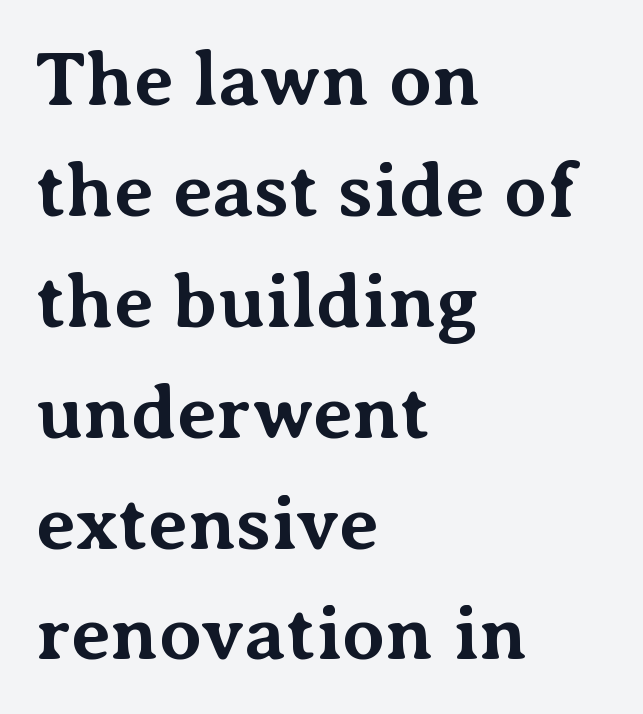
Q: Is the text bold? A: Yes.
Q: Is the text italic (slanted)? A: No, it is upright.
Q: Is the typeface a serif or a sans-serif typeface? A: Serif.
Q: Is the text underlined? A: No.
Q: How is the paragraph aligned? A: Left-aligned.
Q: Is the spacing between letters normal or unusually wide? A: Normal.
Q: Is the spacing between lines tight, normal or loose? A: Normal.
Q: Width (condensed, normal, or wide)? A: Normal.
Q: Stroke contrast? A: Medium.
Q: x-height? A: Medium.
Q: Monospaced? A: No.
